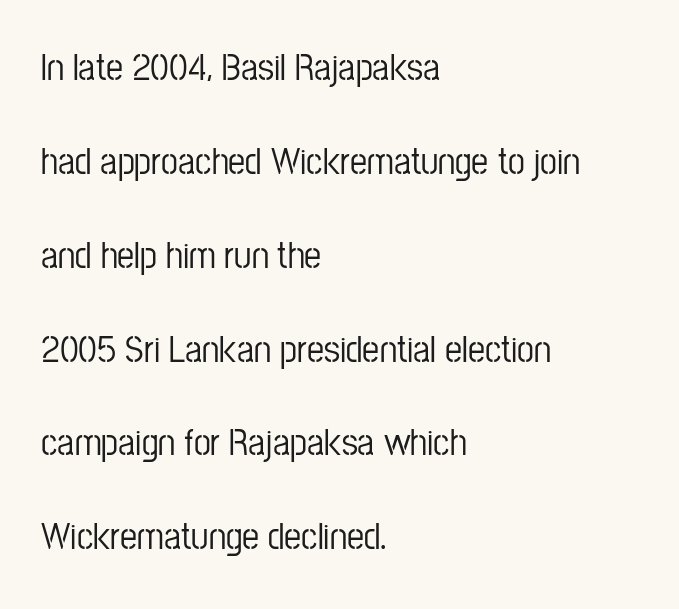
Q: Is the text italic (slanted)? A: No, it is upright.
Q: Is the typeface a serif or a sans-serif typeface? A: Sans-serif.
Q: Is the text underlined? A: No.
Q: How is the paragraph aligned? A: Left-aligned.
Q: Is the spacing between letters normal or unusually wide? A: Normal.
Q: Is the spacing between lines tight, normal or loose? A: Loose.
Q: Width (condensed, normal, or wide)? A: Condensed.
Q: Stroke contrast? A: Low.
Q: x-height? A: Medium.
Q: Monospaced? A: No.
